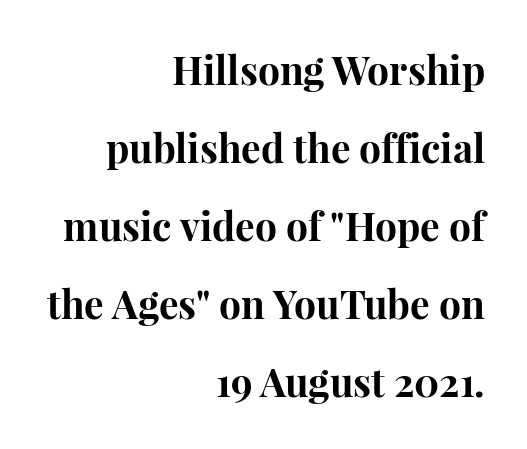
The setting favours the right margin, as signatures and pull-quotes sometimes do. Each row of text sits above clean, open space. Glyph-to-glyph distance matches everyday printed text. This is the regular roman posture of the typeface.
